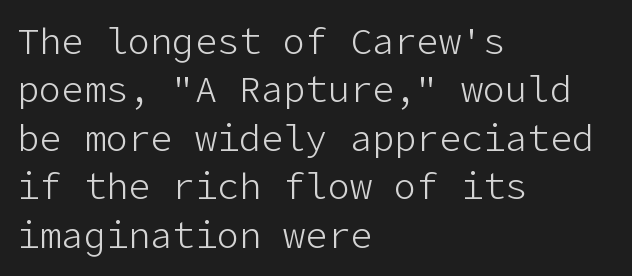
Underlining? Definitely not there. Weight: regular or lighter. The paragraph has a hard left edge and a soft right edge. Students, note that the glyphs here touch the page at normal intervals. These lines were composed using upright roman letters. The passage shown is typeset with a sans-serif family.
